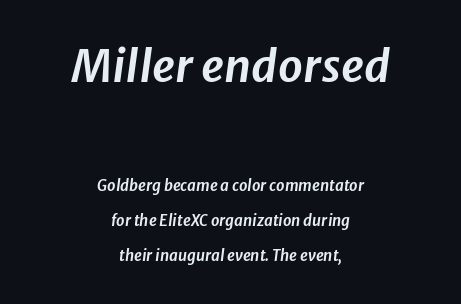
Q: Is the text italic (slanted)? A: Yes, it leans right by about 8 degrees.
Q: Is the text underlined? A: No.
Q: How is the paragraph aligned? A: Centered.
Q: Is the spacing between letters normal or unusually wide? A: Normal.
Q: Is the spacing between lines tight, normal or loose? A: Loose.
Q: Which block of text is set in a larger size, the first (top) or the second (bottom)? A: The first (top) one.
Q: Width (condensed, normal, or wide)? A: Normal.
Q: Stroke contrast? A: Low.
Q: x-height? A: Medium.
Q: Monospaced? A: No.
